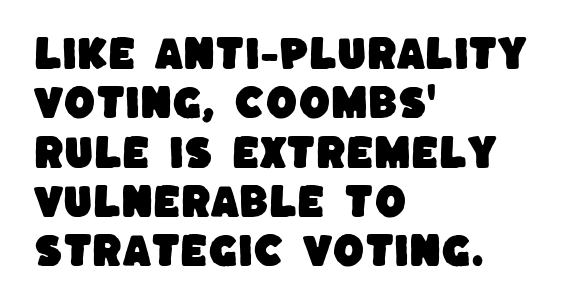
{"serif": "no", "width": "normal", "stroke_contrast": "low", "x_height": "large", "monospaced": "no", "underline": "no", "align": "left", "line_spacing": "normal", "line_spacing_ratio": 1.37, "letter_spacing": "normal", "letter_spacing_em": 0.0, "glyph_px": 36}
